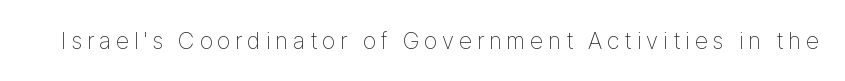
Q: Is the text bold? A: No.
Q: Is the text italic (slanted)? A: No, it is upright.
Q: Is the text underlined? A: No.
Q: Is the spacing between letters normal or unusually wide? A: Unusually wide.
